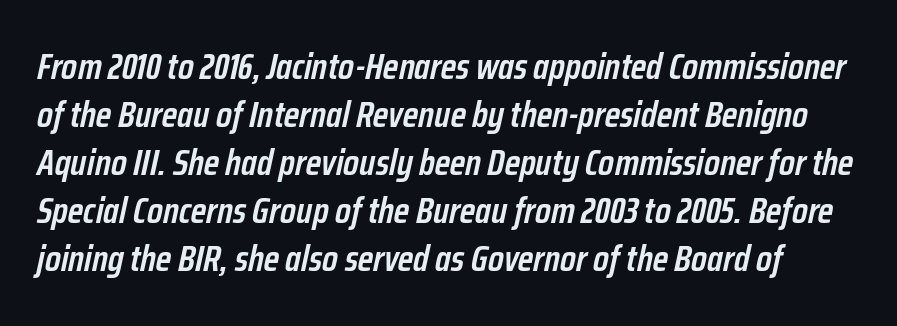
Here the glyphs are tracked normally, forming tight word shapes. These lines carry some extra weight — a demibold, not a full bold. The leading is moderate, giving the passage an even texture. Rule under the text: the space is simply empty. The passage shown is typed in a proportional face where columns would drift. The lettering tilts uniformly, giving the passage an italic look.
